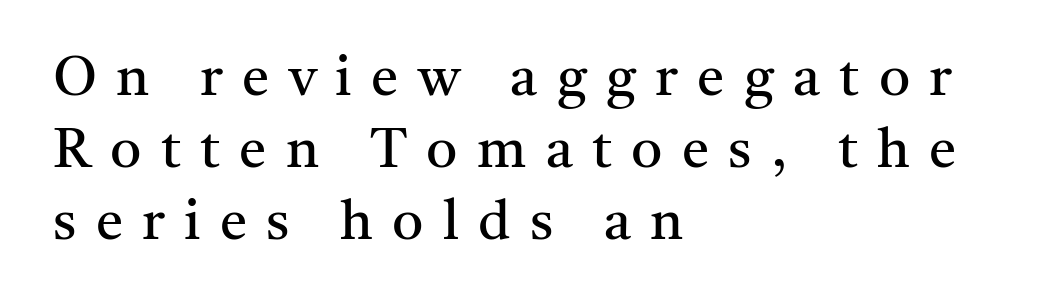
The image shows 55 px regular-weight serif type, upright; set left-aligned, normal line spacing (1.31x), unusually wide letter spacing (+0.35 em), not underlined; medium stroke contrast and a medium x-height.
